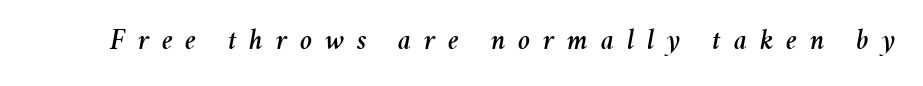
The lettering tilts uniformly, giving the passage an italic look. Note the varied advance widths — an 'i' is clearly narrower than an 'm'. Between one letter and the next there's a generous, obvious gap. Plain, unruled lines of type.
